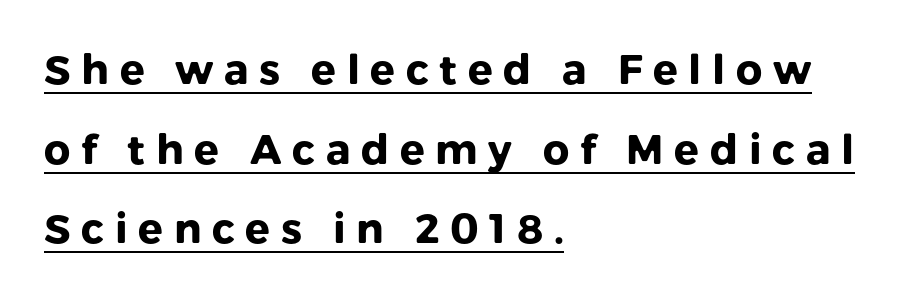
The image shows 41 px heavy sans-serif type, upright; set left-aligned, loose line spacing (1.94x), unusually wide letter spacing (+0.26 em), underlined; low stroke contrast and a medium x-height.
